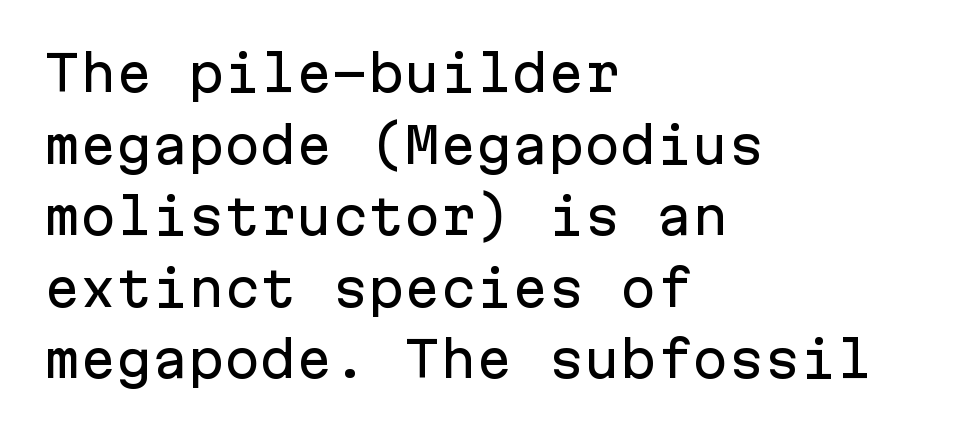
The image shows 48 px sans-serif type, upright, monospaced; set left-aligned, normal line spacing (1.49x), normal letter spacing, not underlined; low stroke contrast and a medium x-height.
